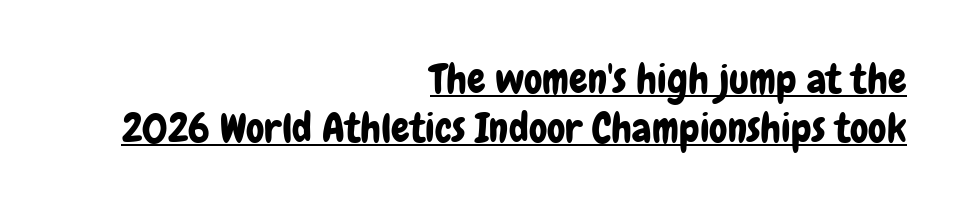
The font's upright variant was chosen for this text. Compared with typical body copy, the letter spacing here is the same. In designer terms, the underline attribute is active on this setting. The rag falls on the left side of this text block. You can tell from the bare stems that sans-serif type was used. The passage shown is typed in a proportional face where columns would drift.
